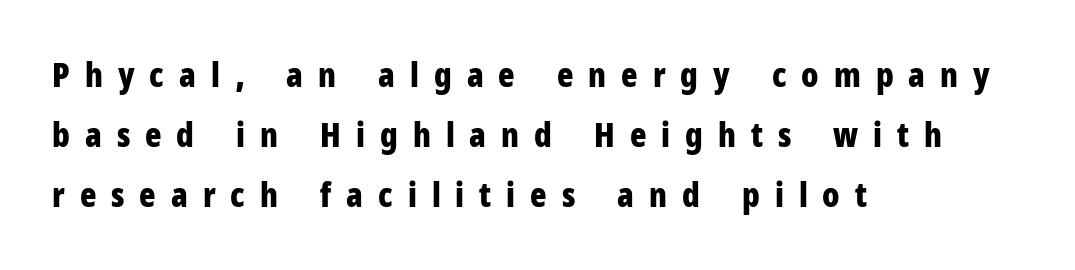
Left-aligned paragraph, ragged on the right. The tracking reads as deliberately expanded to a designer's eye. In terms of letterform style, serifs are entirely absent. Posture: vertical.
